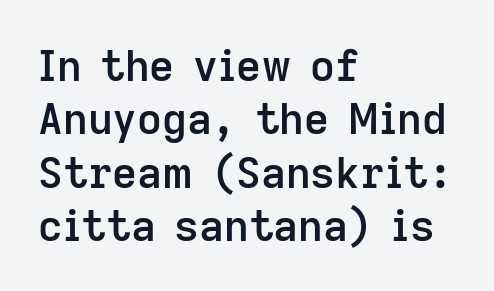
Each word holds together tightly as a unit, with standard inter-letter gaps. Short and long lines alike share a common starting point at left. Character widths vary here, with narrow letters taking less room than wide ones. Each row of text sits above clean, open space. A semibold gives these letters moderate extra thickness, short of bold.
